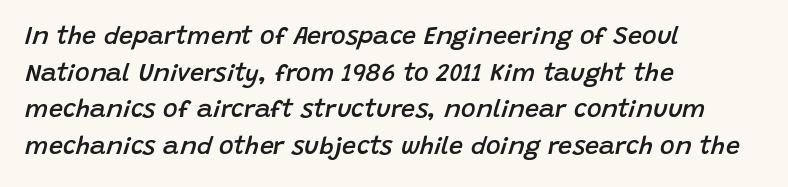
Q: Is the text bold? A: Semi-bold.
Q: Is the text italic (slanted)? A: Yes, it leans right by about 15 degrees.
Q: Is the text underlined? A: No.
Q: How is the paragraph aligned? A: Left-aligned.
Q: Is the spacing between letters normal or unusually wide? A: Normal.
Q: Is the spacing between lines tight, normal or loose? A: Normal.
